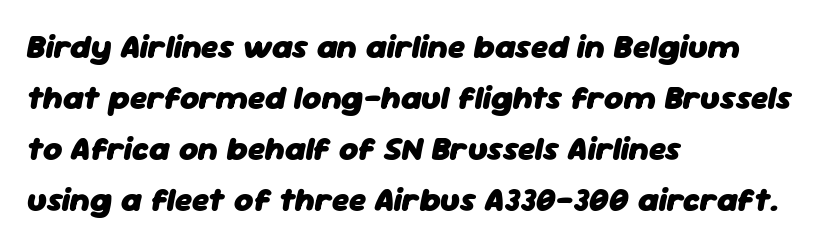
The sample has been set heavy, in full bold. Honestly, the row spacing looks completely unremarkable. Where is the straight margin? On the left. This sample uses plain, unmodified letter spacing.
